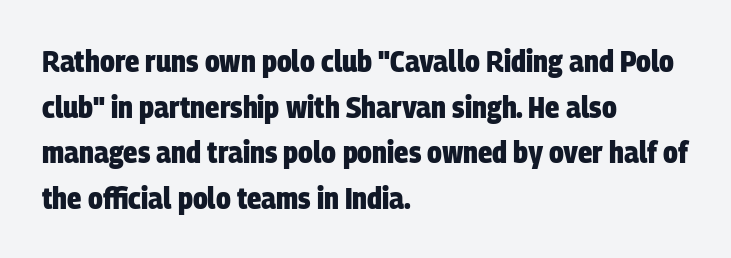
Q: Is the text bold? A: Yes.
Q: Is the typeface a serif or a sans-serif typeface? A: Sans-serif.
Q: Is the text underlined? A: No.
Q: How is the paragraph aligned? A: Left-aligned.
Q: Is the spacing between letters normal or unusually wide? A: Normal.
Q: Is the spacing between lines tight, normal or loose? A: Normal.
Q: Width (condensed, normal, or wide)? A: Condensed.
Q: Stroke contrast? A: Low.
Q: x-height? A: Large.
Q: Monospaced? A: No.
